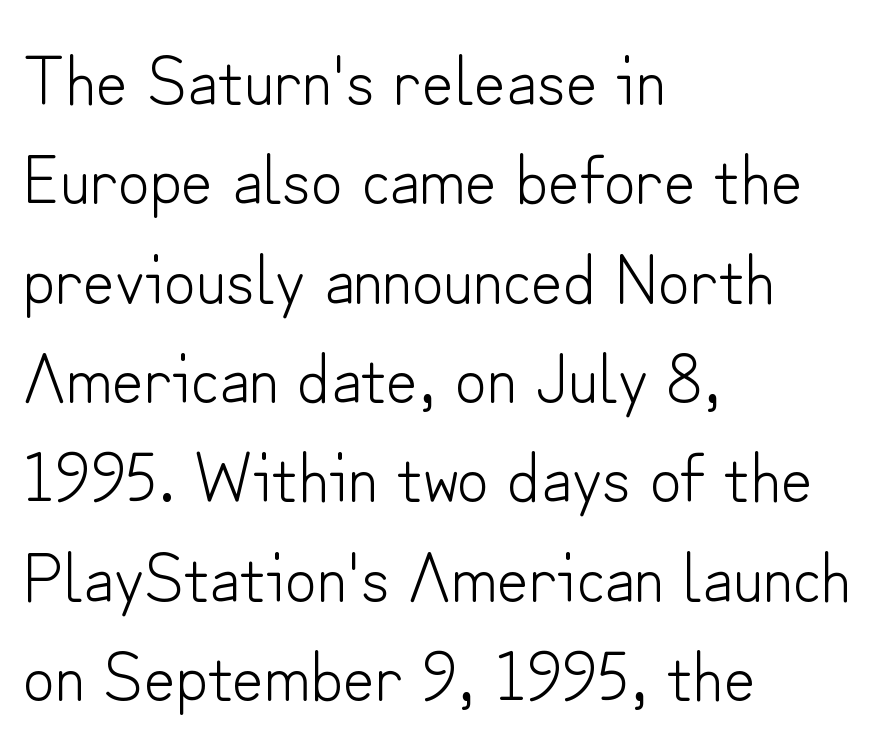
The image shows 69 px light sans-serif type, upright; set left-aligned, normal line spacing (1.44x), normal letter spacing, not underlined; low stroke contrast and a small x-height.
